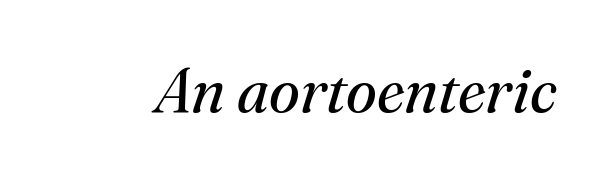
Q: Is the text bold? A: No.
Q: Is the text italic (slanted)? A: Yes, it leans right by about 16 degrees.
Q: Is the typeface a serif or a sans-serif typeface? A: Serif.
Q: Is the text underlined? A: No.
Q: Is the spacing between letters normal or unusually wide? A: Normal.
Q: Width (condensed, normal, or wide)? A: Normal.
Q: Stroke contrast? A: Medium.
Q: x-height? A: Small.
Q: Monospaced? A: No.
